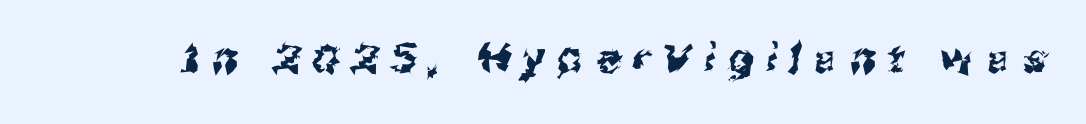
Are there feet on the stems? There aren't — it's a sans. The passage shown is typed in a proportional face where columns would drift. Each word looks stretched out because of the extra space between its letters. Lines of text with bare space underneath.
